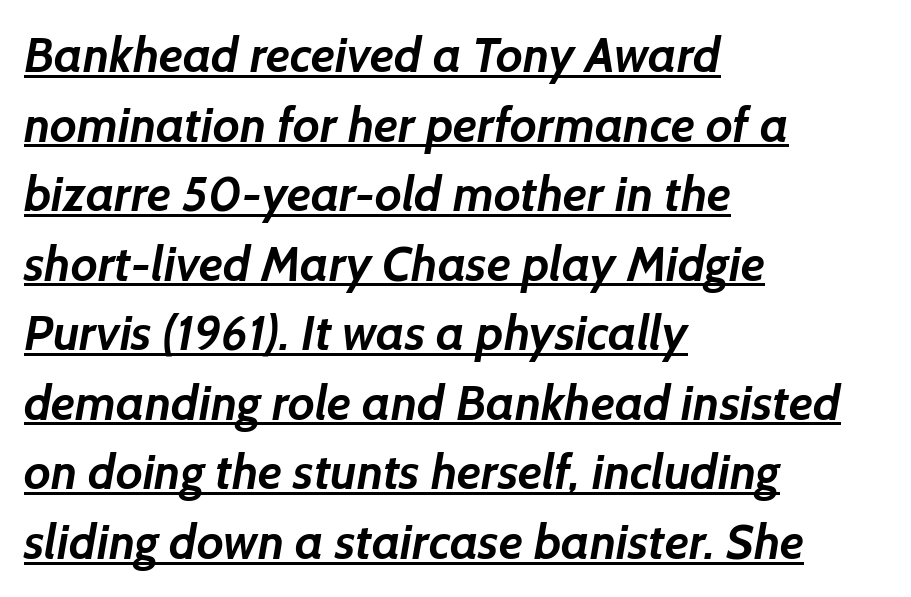
Q: Is the text bold? A: Yes.
Q: Is the typeface a serif or a sans-serif typeface? A: Sans-serif.
Q: Is the text underlined? A: Yes.
Q: How is the paragraph aligned? A: Left-aligned.
Q: Is the spacing between letters normal or unusually wide? A: Normal.
Q: Is the spacing between lines tight, normal or loose? A: Normal.
Q: Width (condensed, normal, or wide)? A: Normal.
Q: Stroke contrast? A: Low.
Q: x-height? A: Medium.
Q: Monospaced? A: No.
